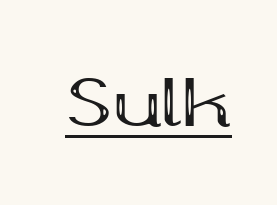
The text was rendered using a seriffed face with decorative stroke endings. No italicization has been applied; the sample stays upright. This sample has the flowing, uneven cadence of proportional lettering. What weight is shown? A full bold with thick strokes. Caption: lettering with a line underneath. Compared with typical body copy, the letter spacing here is the same.
